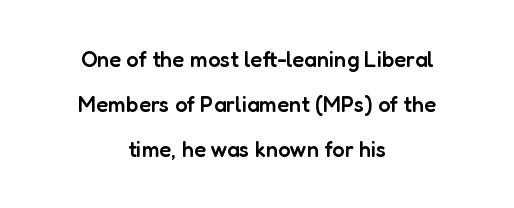
The image shows 22 px text type, upright; set centered, loose line spacing (2.04x), normal letter spacing, not underlined.
